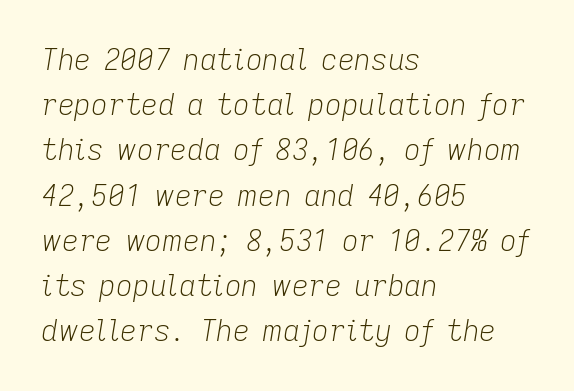
The paragraph shown leans on its left margin. Evenly set lines give the paragraph a standard silhouette. The letters sit at their default tracking, neither squeezed nor spread. The strip under each line holds only bare page. The glyphs look as if they've been sheared to an angle.
